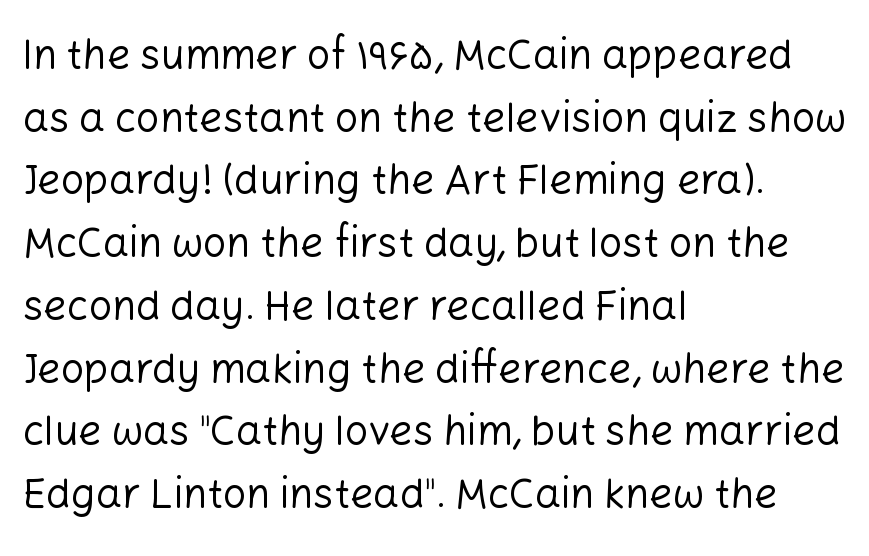
{"serif": "no", "italic": "no", "bold": "no", "weight": "regular", "width": "normal", "stroke_contrast": "low", "x_height": "medium", "monospaced": "no", "underline": "no", "align": "left", "line_spacing": "normal", "line_spacing_ratio": 1.53, "letter_spacing": "normal", "letter_spacing_em": 0.0, "glyph_px": 41}
